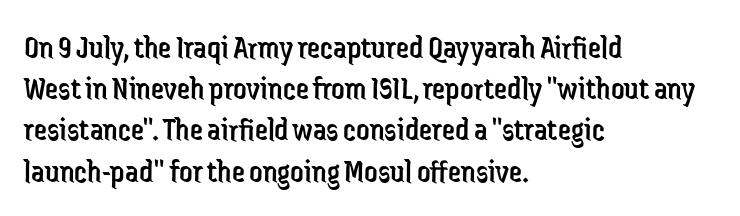
Q: Is the text bold? A: No.
Q: Is the text italic (slanted)? A: No, it is upright.
Q: Is the typeface a serif or a sans-serif typeface? A: Sans-serif.
Q: Is the text underlined? A: No.
Q: How is the paragraph aligned? A: Left-aligned.
Q: Is the spacing between letters normal or unusually wide? A: Normal.
Q: Is the spacing between lines tight, normal or loose? A: Normal.
Q: Width (condensed, normal, or wide)? A: Condensed.
Q: Stroke contrast? A: Low.
Q: x-height? A: Medium.
Q: Monospaced? A: No.
